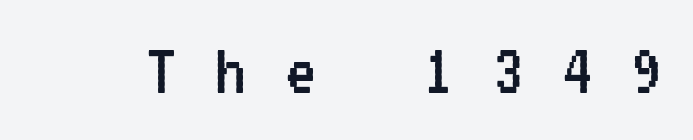
Q: Is the text bold? A: No.
Q: Is the text italic (slanted)? A: No, it is upright.
Q: Is the typeface a serif or a sans-serif typeface? A: Sans-serif.
Q: Is the text underlined? A: No.
Q: Is the spacing between letters normal or unusually wide? A: Unusually wide.
Q: Width (condensed, normal, or wide)? A: Condensed.
Q: Stroke contrast? A: Low.
Q: x-height? A: Medium.
Q: Monospaced? A: Yes.
